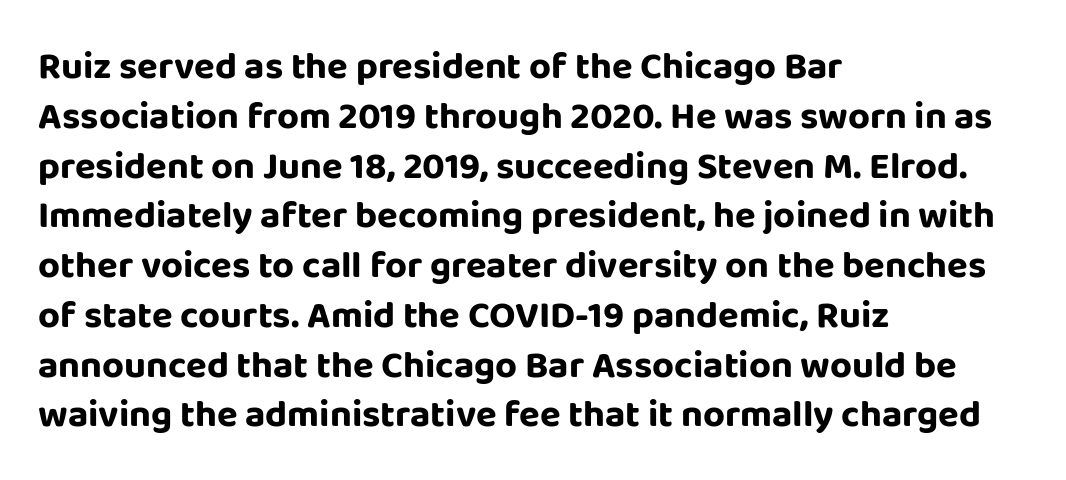
Q: Is the text bold? A: Yes.
Q: Is the text italic (slanted)? A: No, it is upright.
Q: Is the typeface a serif or a sans-serif typeface? A: Sans-serif.
Q: Is the text underlined? A: No.
Q: How is the paragraph aligned? A: Left-aligned.
Q: Is the spacing between letters normal or unusually wide? A: Normal.
Q: Is the spacing between lines tight, normal or loose? A: Normal.
Q: Width (condensed, normal, or wide)? A: Normal.
Q: Stroke contrast? A: Low.
Q: x-height? A: Large.
Q: Monospaced? A: No.
